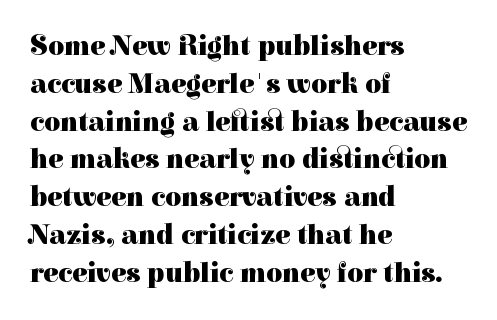
{"serif": "yes", "italic": "no", "bold": "yes", "weight": "heavy", "width": "normal", "stroke_contrast": "high", "x_height": "medium", "monospaced": "no", "underline": "no", "align": "left", "line_spacing": "normal", "line_spacing_ratio": 1.35, "letter_spacing": "normal", "letter_spacing_em": 0.0, "glyph_px": 28}
